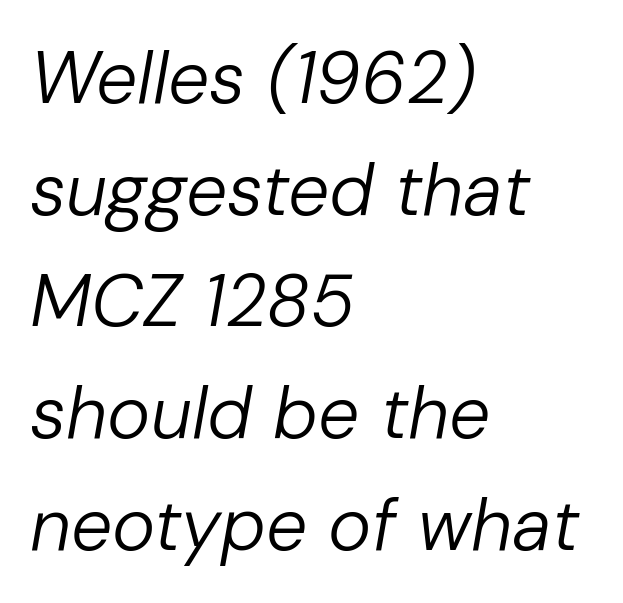
Q: Is the text bold? A: No.
Q: Is the text italic (slanted)? A: Yes, it leans right by about 10 degrees.
Q: Is the text underlined? A: No.
Q: How is the paragraph aligned? A: Left-aligned.
Q: Is the spacing between letters normal or unusually wide? A: Normal.
Q: Is the spacing between lines tight, normal or loose? A: Normal.
Q: Width (condensed, normal, or wide)? A: Normal.
Q: Stroke contrast? A: Low.
Q: x-height? A: Medium.
Q: Monospaced? A: No.
